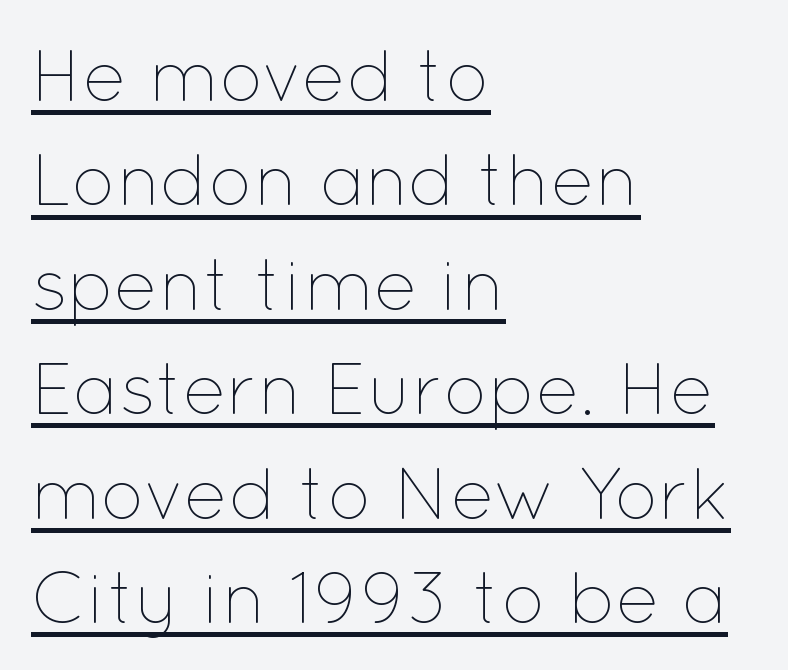
Q: Is the text bold? A: No.
Q: Is the text italic (slanted)? A: No, it is upright.
Q: Is the text underlined? A: Yes.
Q: How is the paragraph aligned? A: Left-aligned.
Q: Is the spacing between letters normal or unusually wide? A: Normal.
Q: Is the spacing between lines tight, normal or loose? A: Normal.
Q: Width (condensed, normal, or wide)? A: Normal.
Q: Stroke contrast? A: Low.
Q: x-height? A: Medium.
Q: Monospaced? A: No.
